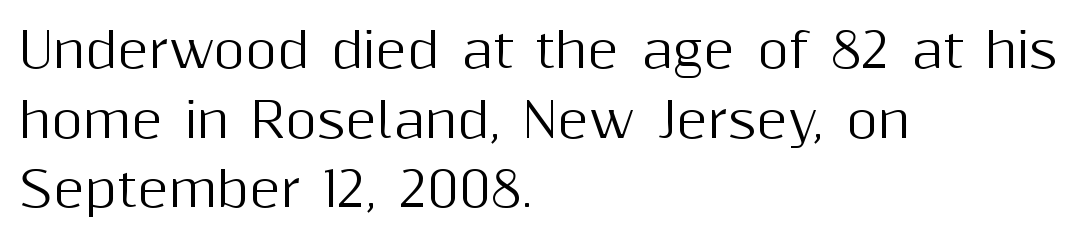
Q: Is the text italic (slanted)? A: No, it is upright.
Q: Is the typeface a serif or a sans-serif typeface? A: Sans-serif.
Q: Is the text underlined? A: No.
Q: How is the paragraph aligned? A: Left-aligned.
Q: Is the spacing between letters normal or unusually wide? A: Normal.
Q: Is the spacing between lines tight, normal or loose? A: Normal.
Q: Width (condensed, normal, or wide)? A: Normal.
Q: Stroke contrast? A: Medium.
Q: x-height? A: Medium.
Q: Monospaced? A: No.
